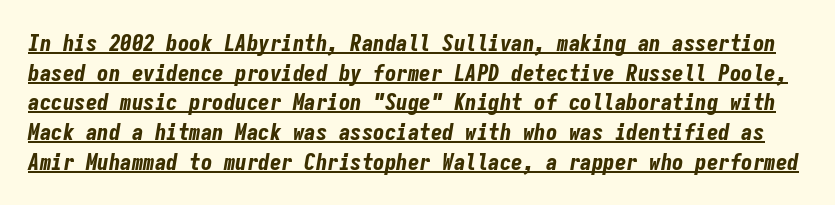
{"italic": "yes", "lean": "right", "slant_degrees": 9, "bold": "yes", "underline": "yes", "line_spacing": "normal", "line_spacing_ratio": 1.29, "letter_spacing": "normal", "letter_spacing_em": 0.0, "glyph_px": 23}
